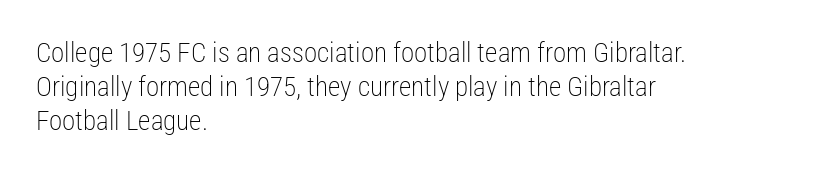
{"italic": "no", "bold": "no", "underline": "no", "align": "left", "line_spacing": "normal", "line_spacing_ratio": 1.26, "letter_spacing": "normal", "letter_spacing_em": 0.0, "glyph_px": 27}
